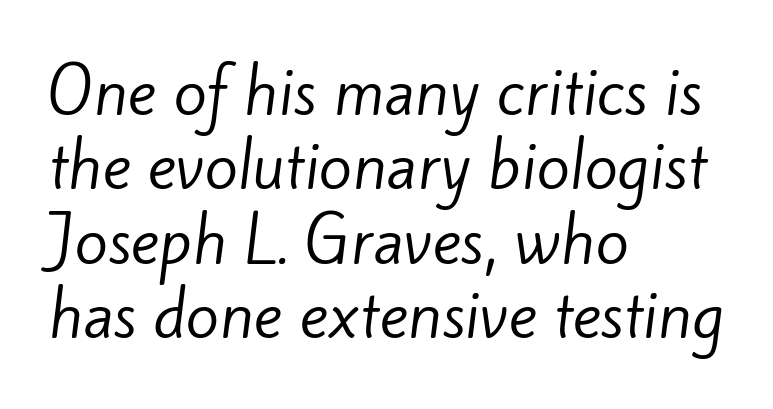
The image shows 61 px regular-weight sans-serif type; set left-aligned, line spacing 1.22x, normal letter spacing, not underlined; low stroke contrast and a small x-height.
